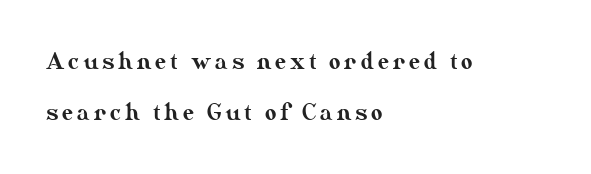
{"italic": "no", "underline": "no", "align": "left", "line_spacing": "loose", "line_spacing_ratio": 2.34, "glyph_px": 22}
